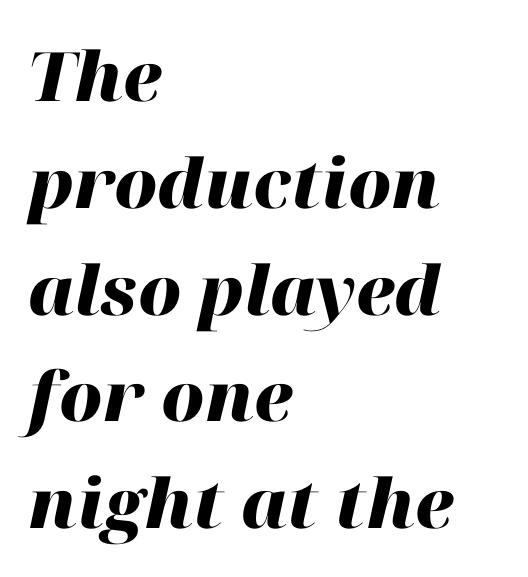
Is the type slanted? Yes — the strokes lean at a clear angle. The passage shown is typed in a proportional face where columns would drift. Summary of vertical rhythm: regular, with standard interline spacing. Does extra space separate the letters? No, they use regular spacing. Line starts are locked; line ends wander. Heavy, bold letterforms.
